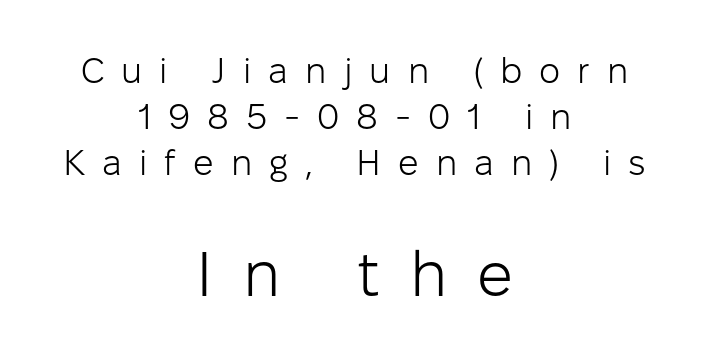
Q: Is the text bold? A: No.
Q: Is the text italic (slanted)? A: No, it is upright.
Q: Is the typeface a serif or a sans-serif typeface? A: Sans-serif.
Q: Is the text underlined? A: No.
Q: How is the paragraph aligned? A: Centered.
Q: Is the spacing between letters normal or unusually wide? A: Unusually wide.
Q: Is the spacing between lines tight, normal or loose? A: Normal.
Q: Which block of text is set in a larger size, the first (top) or the second (bottom)? A: The second (bottom) one.
Q: Width (condensed, normal, or wide)? A: Normal.
Q: Stroke contrast? A: Low.
Q: x-height? A: Medium.
Q: Monospaced? A: No.
